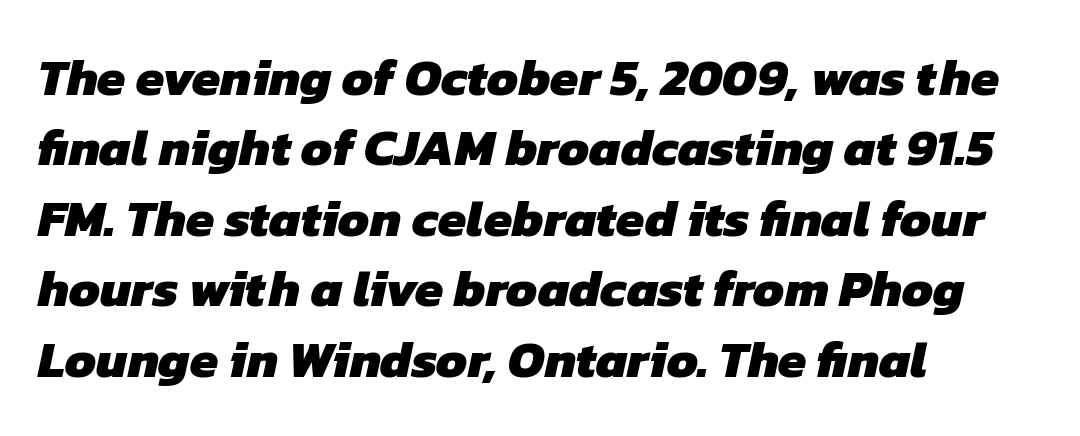
The image shows 51 px heavy sans-serif type; set left-aligned, normal line spacing (1.38x), normal letter spacing, not underlined; low stroke contrast and a medium x-height.
